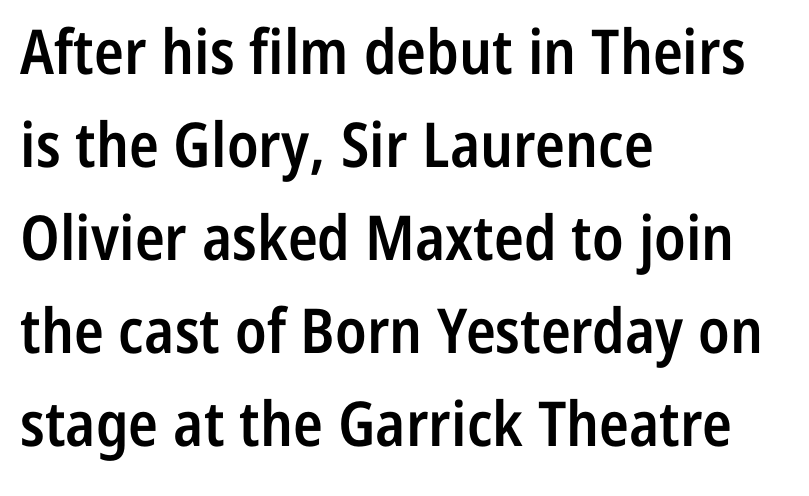
Unlike italic type, these characters show no tilt at all. This block has exactly the height ordinary leading produces. The rendering uses natural spacing where letterforms have individual widths. The lines in this sample share a left origin and differ only in where they stop.
